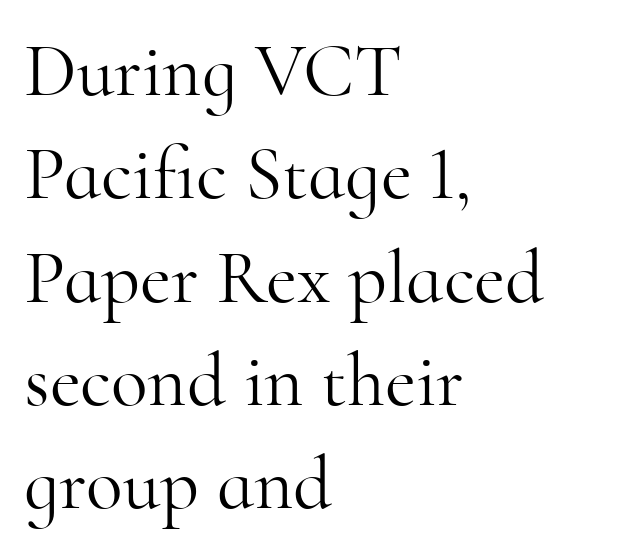
{"serif": "yes", "italic": "no", "bold": "no", "weight": "light", "width": "normal", "stroke_contrast": "high", "x_height": "small", "monospaced": "no", "underline": "no", "align": "left", "line_spacing": "normal", "line_spacing_ratio": 1.36, "letter_spacing": "normal", "letter_spacing_em": 0.0, "glyph_px": 76}
